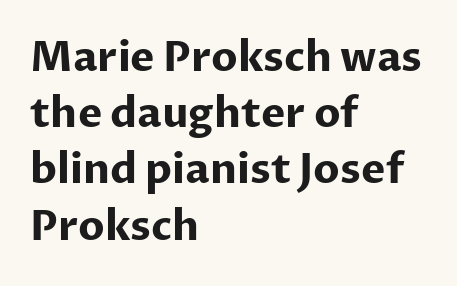
The image shows 41 px bold sans-serif type, upright; set left-aligned, normal line spacing (1.37x), normal letter spacing, not underlined; low stroke contrast and a medium x-height.
